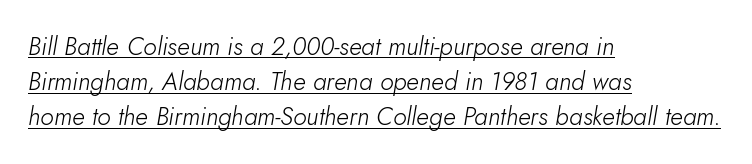
{"italic": "yes", "lean": "right", "slant_degrees": 10, "bold": "no", "underline": "yes", "align": "left", "line_spacing": "normal", "line_spacing_ratio": 1.41, "letter_spacing": "normal", "letter_spacing_em": 0.0, "glyph_px": 25}
